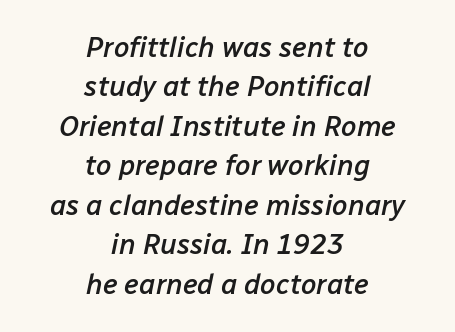
{"italic": "yes", "lean": "right", "slant_degrees": 12, "bold": "semi", "weight": "semibold", "width": "normal", "stroke_contrast": "low", "x_height": "medium", "monospaced": "no", "underline": "no", "align": "center", "line_spacing": "normal", "line_spacing_ratio": 1.41, "letter_spacing": "normal", "letter_spacing_em": 0.0, "glyph_px": 28}
